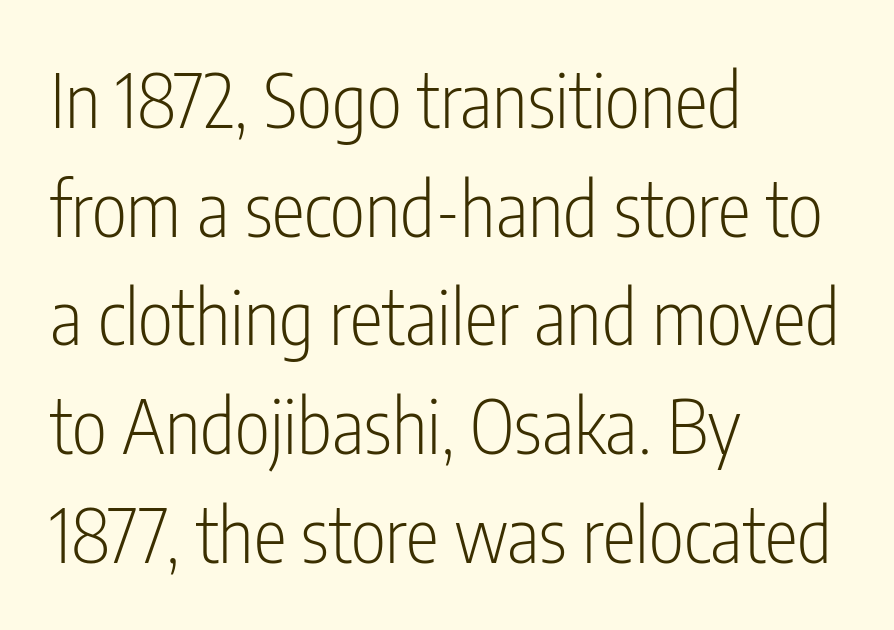
What stands out about the letter spacing? Nothing — it is the standard amount. The strip under each line holds only bare page. Line starts are locked; line ends wander. The strokes carry an ordinary text weight at most. A normal amount of white space separates one row of letters from the next.
